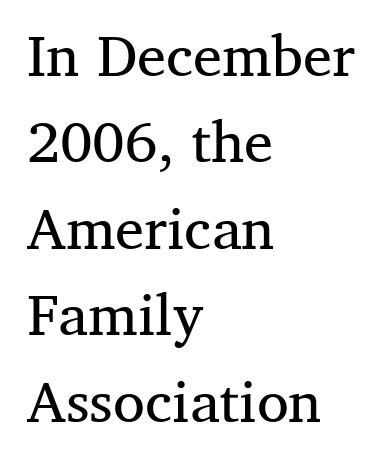
Style check: upright. The foot of each line stays bare and open. Is the block centered? No — it sits flush against the left margin. Students, note that the glyphs here touch the page at normal intervals.
